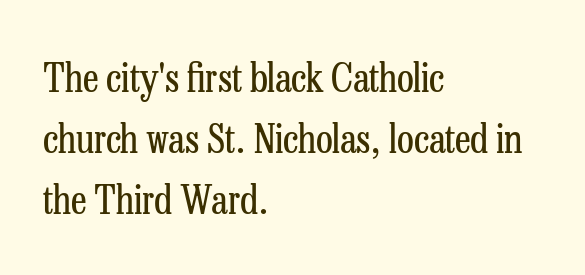
The image shows 39 px regular-weight, condensed serif type, upright; set left-aligned, normal line spacing (1.57x), normal letter spacing, not underlined; low stroke contrast and a medium x-height.
